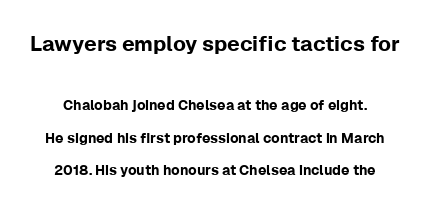
Q: Is the text italic (slanted)? A: No, it is upright.
Q: Is the text underlined? A: No.
Q: Is the spacing between letters normal or unusually wide? A: Normal.
Q: Is the spacing between lines tight, normal or loose? A: Loose.
Q: Which block of text is set in a larger size, the first (top) or the second (bottom)? A: The first (top) one.
